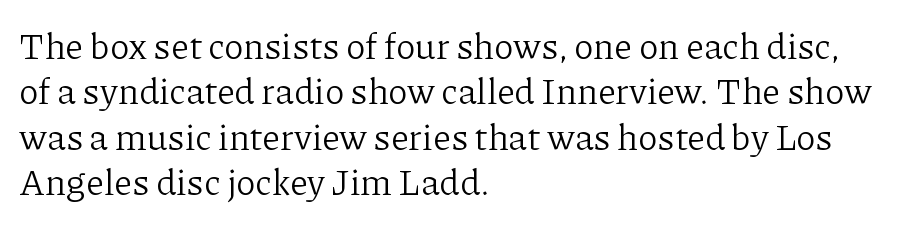
{"serif": "yes", "italic": "no", "bold": "no", "weight": "light", "width": "normal", "stroke_contrast": "low", "x_height": "medium", "monospaced": "no", "underline": "no", "align": "left", "line_spacing": "normal", "line_spacing_ratio": 1.26, "letter_spacing": "normal", "letter_spacing_em": 0.0, "glyph_px": 36}
